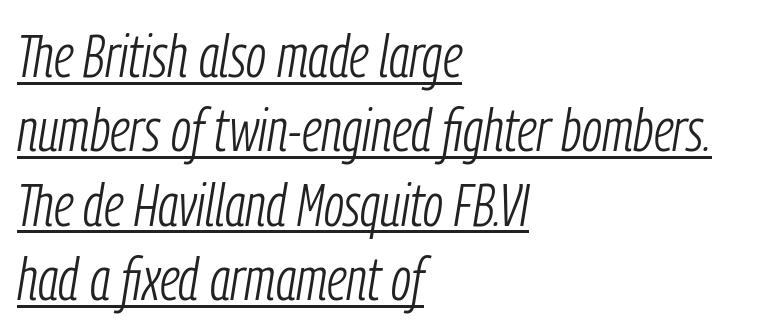
The image shows 61 px light, condensed type, italic (leaning right); set left-aligned, line spacing 1.22x, normal letter spacing, underlined; low stroke contrast and a medium x-height.
